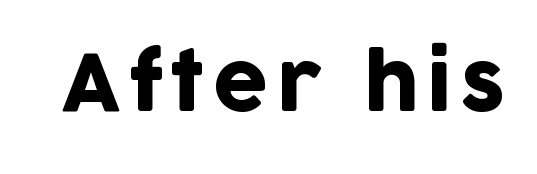
{"serif": "no", "italic": "no", "width": "normal", "stroke_contrast": "low", "x_height": "large", "monospaced": "no", "underline": "no", "glyph_px": 78}
